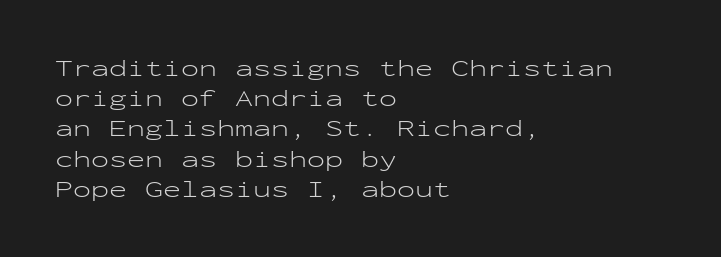
The weight would be labelled regular, book, light, or lighter still. Every stem runs plumb, perpendicular to the baseline. Descender tails drop into unmarked territory. One glance says typical: line gaps are just what's usual.
